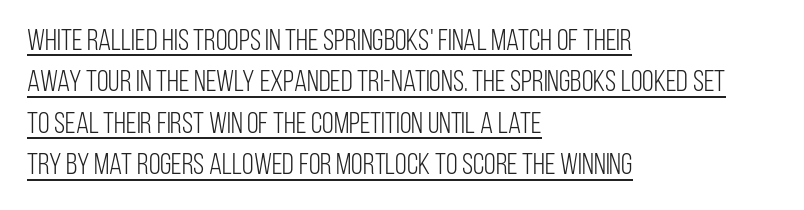
Descenders here cross a horizontal rule under the line. Typographically, this falls in the sans-serif category. No italicization has been applied; the sample stays upright. Spacing verdict: proportional, widths tailored to each character.
